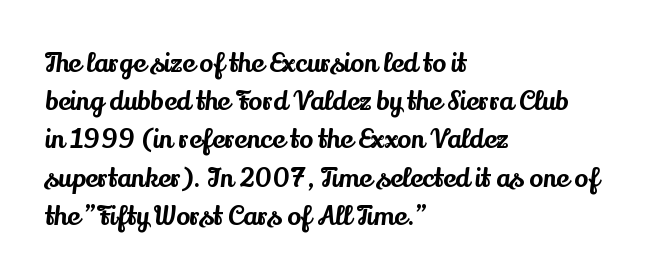
{"underline": "no", "align": "left", "line_spacing": "normal", "line_spacing_ratio": 1.47, "letter_spacing": "normal", "letter_spacing_em": 0.0, "glyph_px": 26}
